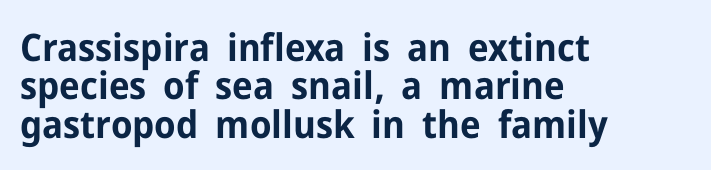
The image shows 38 px bold sans-serif type, upright; set left-aligned, tight line spacing (1.01x), normal letter spacing, not underlined; low stroke contrast and a medium x-height.
